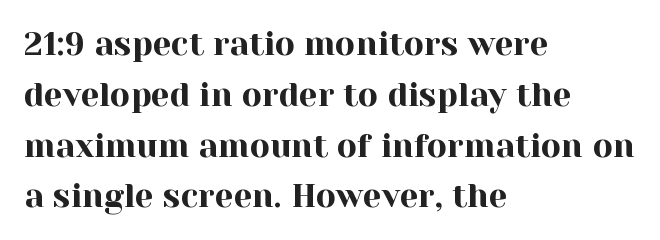
{"serif": "yes", "italic": "no", "width": "normal", "x_height": "medium", "monospaced": "no", "underline": "no", "align": "left", "line_spacing": "normal", "line_spacing_ratio": 1.54, "letter_spacing": "normal", "letter_spacing_em": 0.0, "glyph_px": 33}
